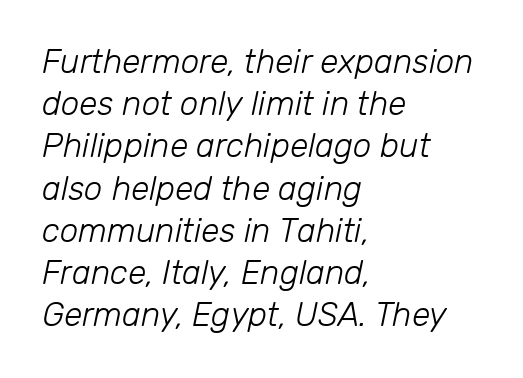
Short note: letters normally spaced. This sample keeps an unexceptional amount of space between lines. Underline: absent. Ink coverage per letter is moderate at most. Leftover space on each line is placed entirely after the last word. You could not count columns in this text — the font is proportionally spaced.
